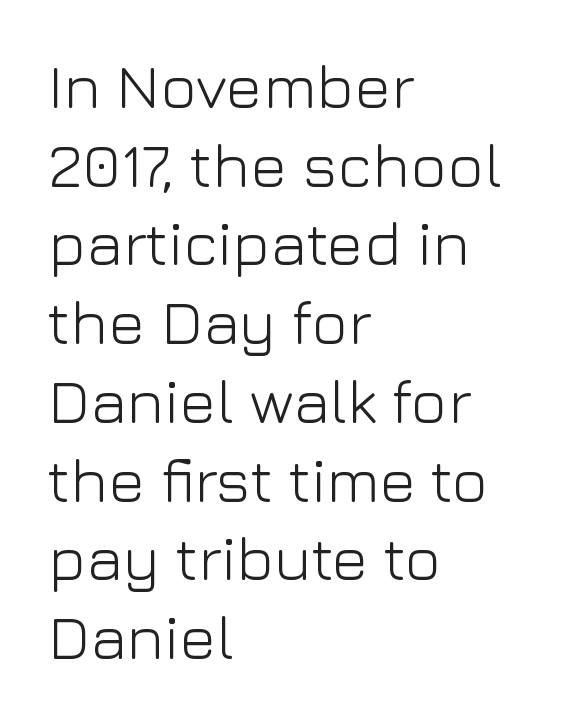
{"serif": "no", "italic": "no", "bold": "no", "weight": "light", "width": "normal", "stroke_contrast": "low", "x_height": "medium", "monospaced": "no", "underline": "no", "align": "left", "line_spacing": "normal", "line_spacing_ratio": 1.27, "letter_spacing": "normal", "letter_spacing_em": 0.0, "glyph_px": 62}
